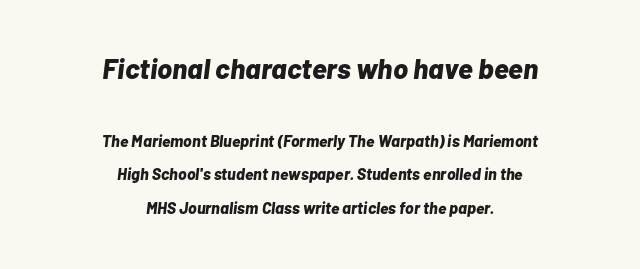
The image shows 28 px bold type, italic (leaning right); set centered, loose line spacing (2.07x), normal letter spacing, not underlined; the first (top) block is 1.75x larger; low stroke contrast and a medium x-height.
